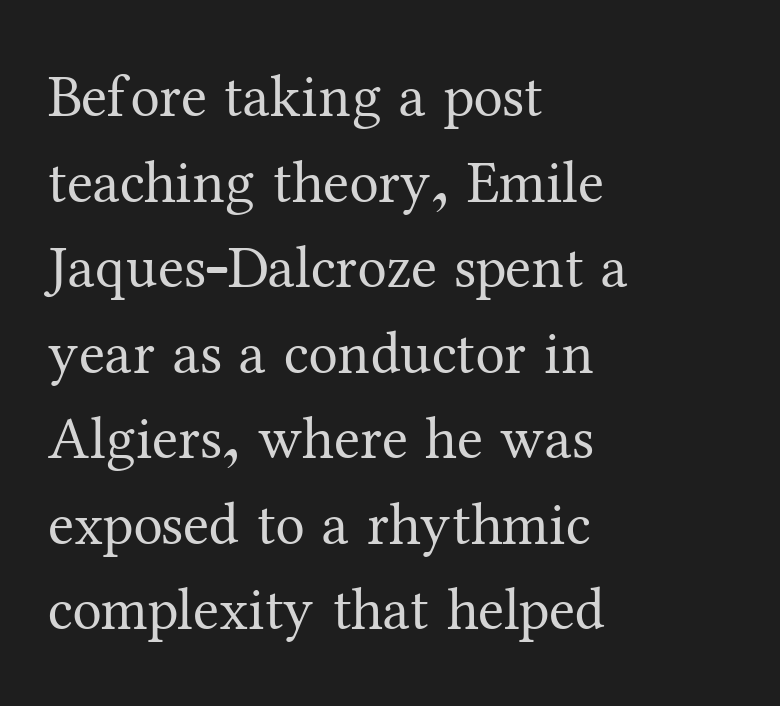
Caption: multi-line text, flush left, ragged right. Think of a printed novel: that variable character pitch is what you see here. The gaps between neighbouring characters are ordinary and unremarkable. You can tell from the footed stems that serif type was used.
